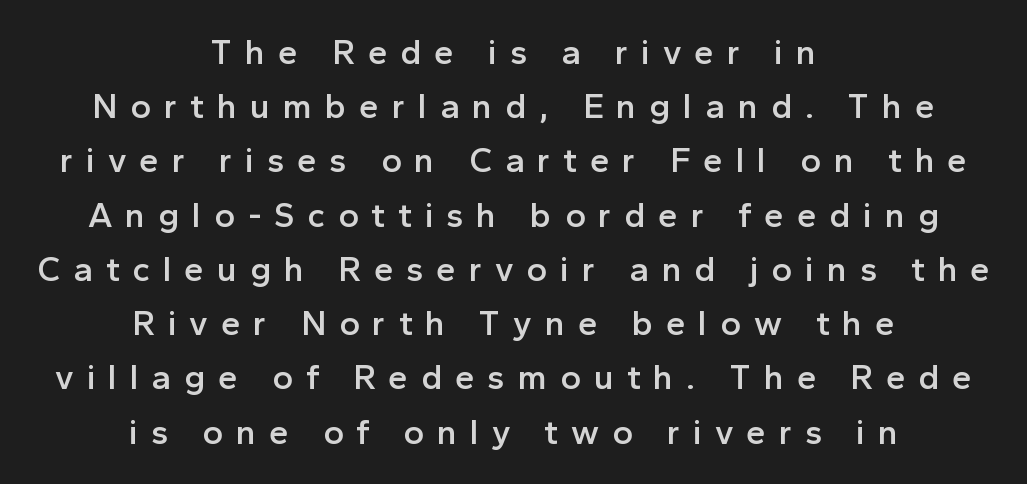
Q: Is the text bold? A: Semi-bold.
Q: Is the text italic (slanted)? A: No, it is upright.
Q: Is the typeface a serif or a sans-serif typeface? A: Sans-serif.
Q: Is the text underlined? A: No.
Q: How is the paragraph aligned? A: Centered.
Q: Is the spacing between letters normal or unusually wide? A: Unusually wide.
Q: Is the spacing between lines tight, normal or loose? A: Normal.
Q: Width (condensed, normal, or wide)? A: Normal.
Q: x-height? A: Medium.
Q: Monospaced? A: No.
